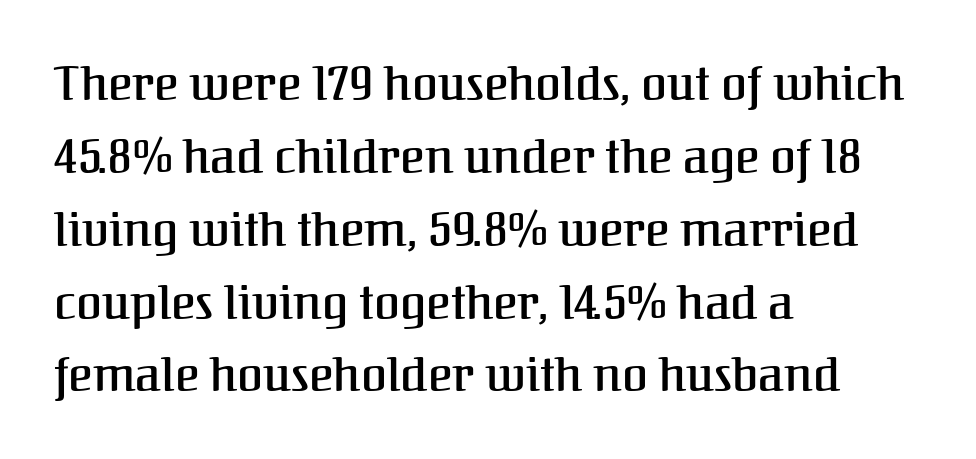
Q: Is the text italic (slanted)? A: No, it is upright.
Q: Is the typeface a serif or a sans-serif typeface? A: Serif.
Q: Is the text underlined? A: No.
Q: How is the paragraph aligned? A: Left-aligned.
Q: Is the spacing between letters normal or unusually wide? A: Normal.
Q: Is the spacing between lines tight, normal or loose? A: Normal.
Q: Width (condensed, normal, or wide)? A: Normal.
Q: Stroke contrast? A: Medium.
Q: x-height? A: Medium.
Q: Monospaced? A: No.
